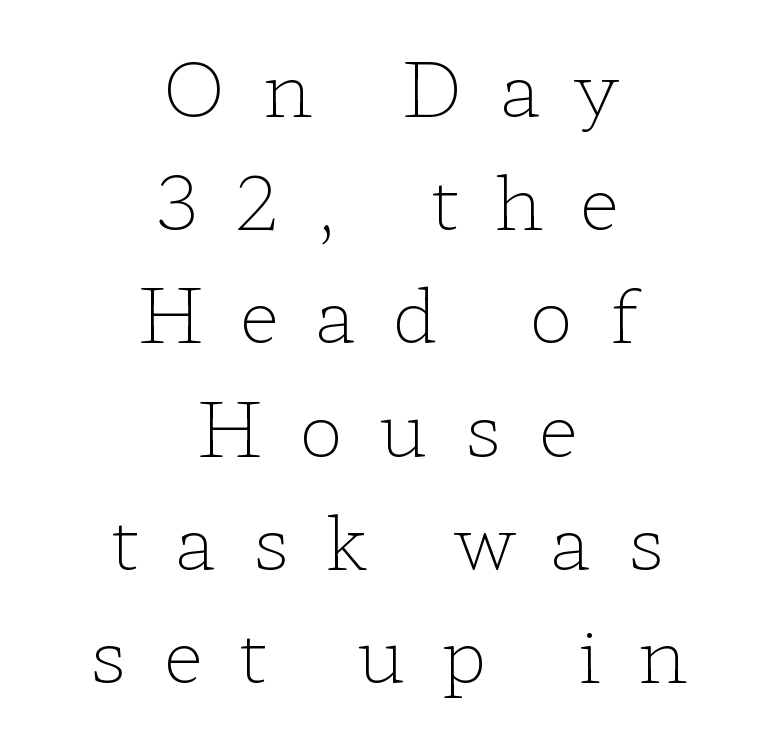
{"serif": "yes", "italic": "no", "bold": "no", "weight": "light", "width": "wide", "stroke_contrast": "low", "x_height": "medium", "monospaced": "no", "underline": "no", "align": "center", "line_spacing": "normal", "line_spacing_ratio": 1.51, "letter_spacing": "wide", "letter_spacing_em": 0.48, "glyph_px": 75}
